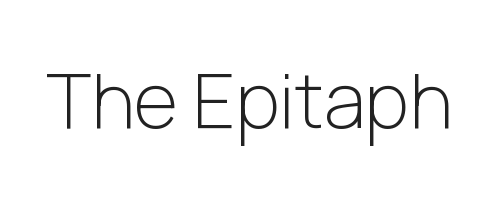
The image shows 76 px light sans-serif type, upright; set normal letter spacing, not underlined; low stroke contrast and a medium x-height.
